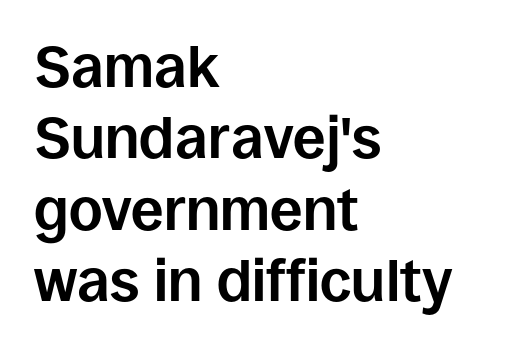
The image shows 58 px bold sans-serif type, upright; set left-aligned, line spacing 1.23x, normal letter spacing, not underlined; low stroke contrast and a large x-height.
